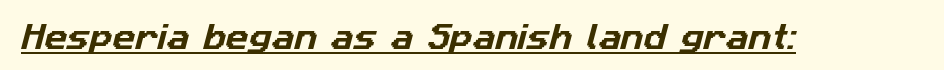
Looks like regular typesetting: each glyph gets only the width it needs. Examine the stroke ends and you'll find no serifs. You can see a thin bar hugging the bottom of the glyphs. These lines keep a tight, regular rhythm from letter to letter.
